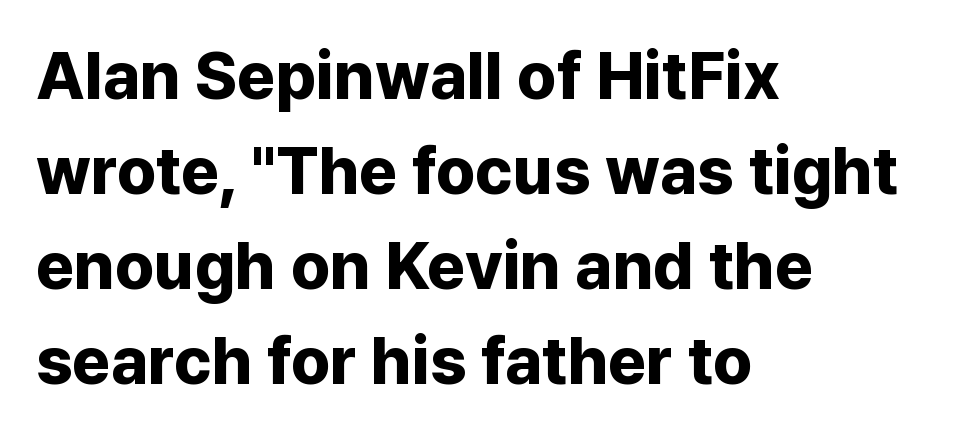
The image shows 66 px bold sans-serif type, upright; set left-aligned, normal line spacing (1.44x), normal letter spacing, not underlined; low stroke contrast and a medium x-height.
